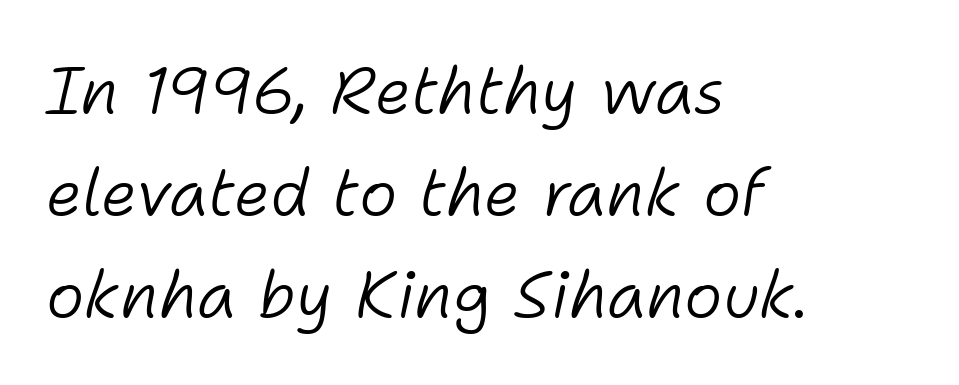
The image shows 65 px light type, italic (leaning right); set left-aligned, normal line spacing (1.57x), normal letter spacing, not underlined; low stroke contrast and a medium x-height.
